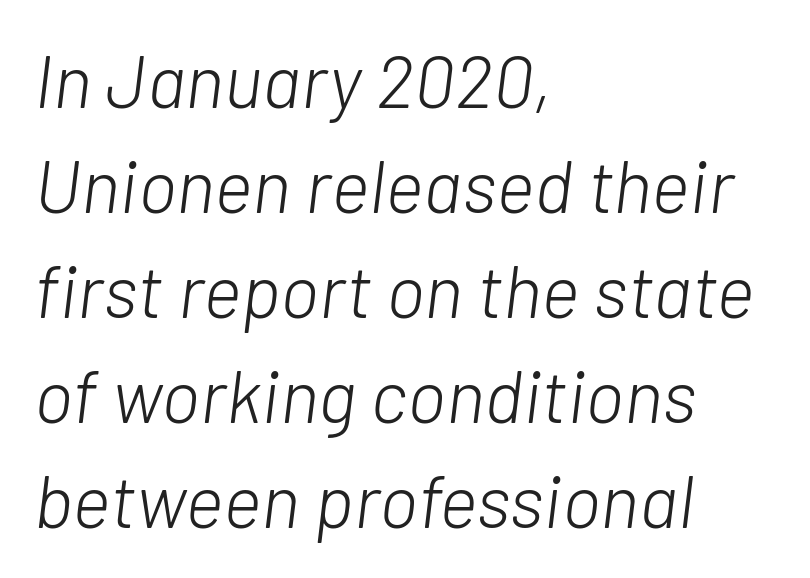
Q: Is the text bold? A: No.
Q: Is the text italic (slanted)? A: Yes, it leans right by about 7 degrees.
Q: Is the text underlined? A: No.
Q: How is the paragraph aligned? A: Left-aligned.
Q: Is the spacing between letters normal or unusually wide? A: Normal.
Q: Is the spacing between lines tight, normal or loose? A: Normal.
Q: Width (condensed, normal, or wide)? A: Normal.
Q: Stroke contrast? A: Low.
Q: x-height? A: Medium.
Q: Monospaced? A: No.
